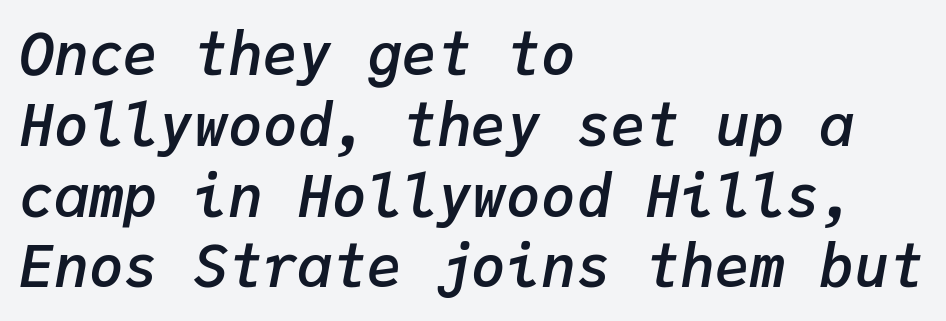
The image shows 58 px semibold type, italic (leaning right), monospaced; set left-aligned, line spacing 1.22x, normal letter spacing, not underlined; low stroke contrast and a medium x-height.
